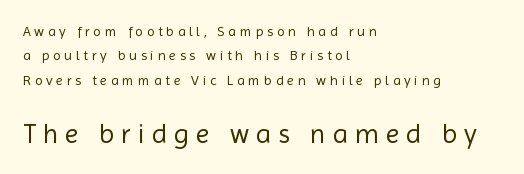
{"italic": "no", "bold": "no", "underline": "no", "align": "left", "line_spacing_ratio": 1.75, "letter_spacing": "wide", "letter_spacing_em": 0.26, "larger_block": "second", "size_ratio": 1.93, "glyph_px": 27}
